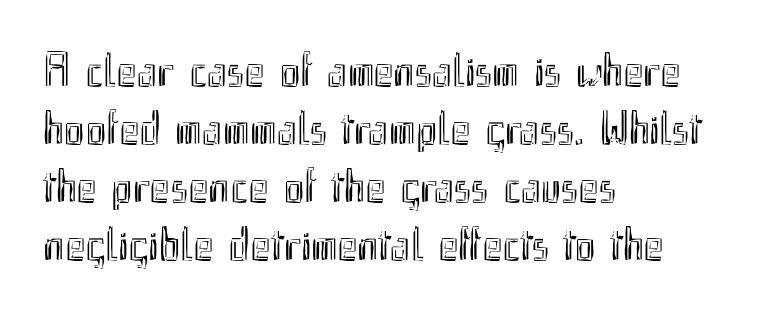
{"italic": "no", "width": "condensed", "x_height": "small", "monospaced": "no", "underline": "no", "align": "left", "line_spacing_ratio": 1.21, "letter_spacing": "normal", "letter_spacing_em": 0.0, "glyph_px": 48}
